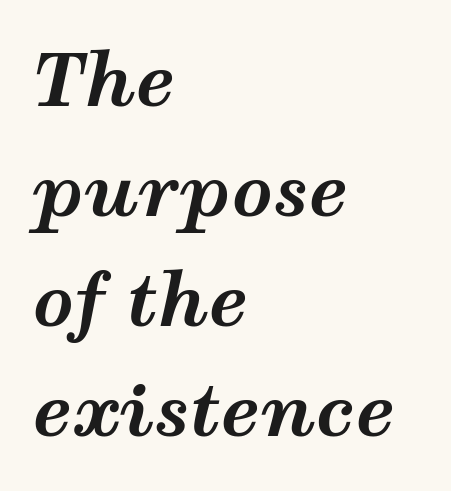
{"italic": "yes", "lean": "right", "slant_degrees": 12, "bold": "yes", "weight": "bold", "width": "wide", "stroke_contrast": "medium", "x_height": "medium", "monospaced": "no", "underline": "no", "align": "left", "line_spacing": "normal", "line_spacing_ratio": 1.53, "letter_spacing": "normal", "letter_spacing_em": 0.0, "glyph_px": 72}
